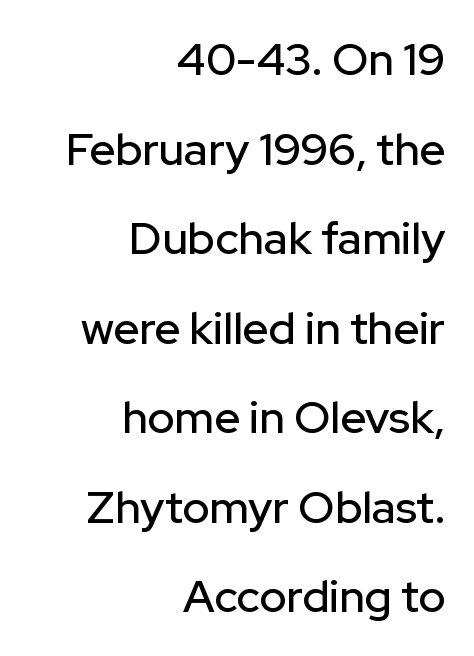
Line ends are locked; line starts wander. The line-height multiplier appears high, well above default. Nobody touched the tracking dial on this one. Ascenders rise straight up at ninety degrees.
